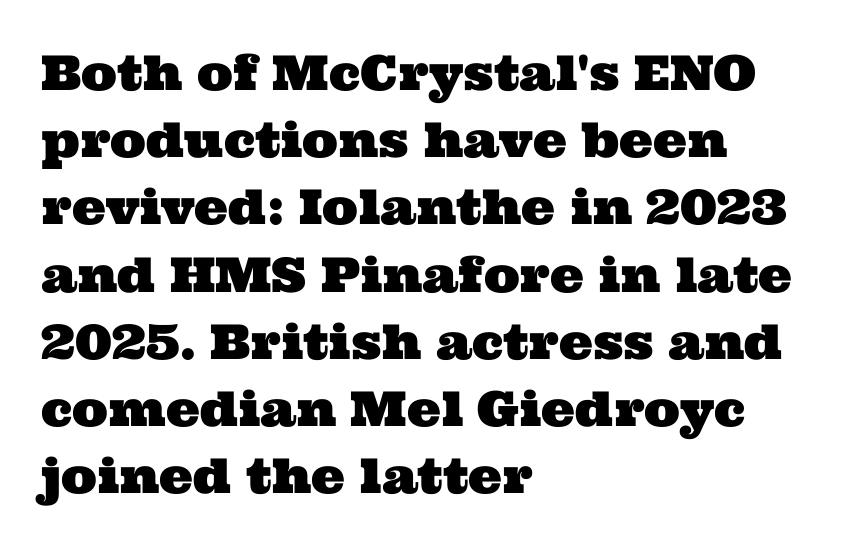
Descenders hang freely into open space. The gaps between neighbouring characters are ordinary and unremarkable. Students, observe: this is what conventionally led text looks like. This sample has the flowing, uneven cadence of proportional lettering.
